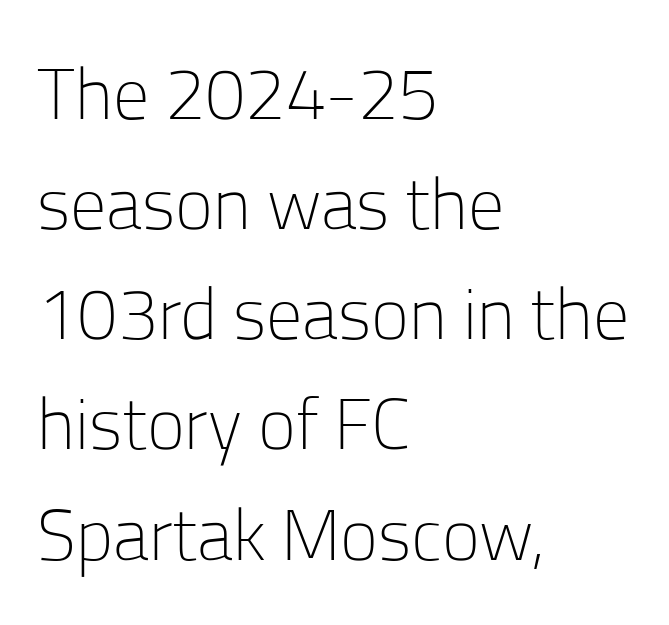
{"serif": "no", "italic": "no", "bold": "no", "weight": "light", "width": "normal", "stroke_contrast": "low", "x_height": "medium", "monospaced": "no", "underline": "no", "align": "left", "line_spacing": "normal", "line_spacing_ratio": 1.53, "letter_spacing": "normal", "letter_spacing_em": 0.0, "glyph_px": 72}
